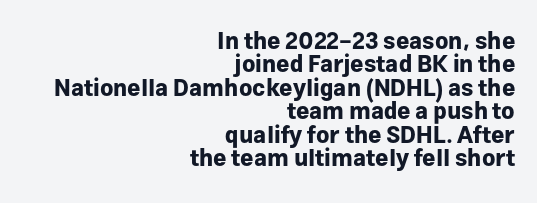
This sample trades vertical openness for compactness between lines. How are the letters spaced? Ordinarily, with no added tracking. Horizontal alignment here is rightward, an uncommon choice for prose. In terms of posture, this sample is upright. Type without underlining. Summary of weight: heavy, a full bold.
